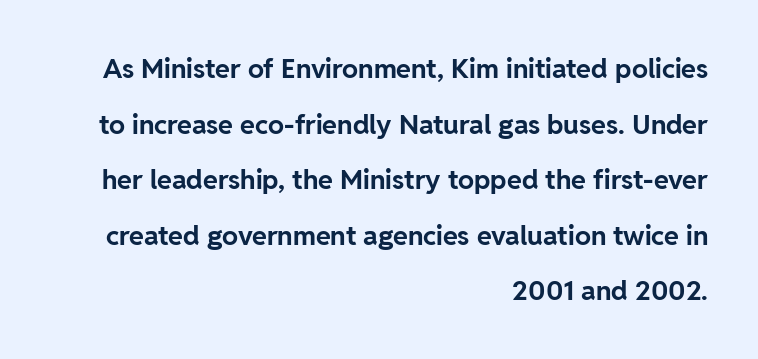
The lines are spread far apart with generous leading. This rendering features lettering with no underline. Every row of glyphs terminates at an identical x-position on the right. Typesetter's note: full bold, strokes at maximum text heaviness. Ascenders rise straight up at ninety degrees.
